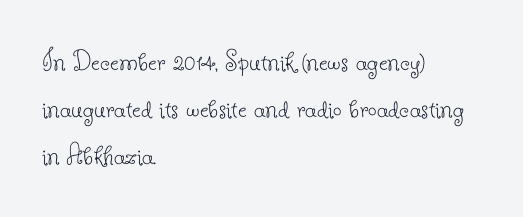
The image shows 31 px thin serif type, upright; set left-aligned, normal line spacing (1.52x), normal letter spacing, not underlined; low stroke contrast and a small x-height.
